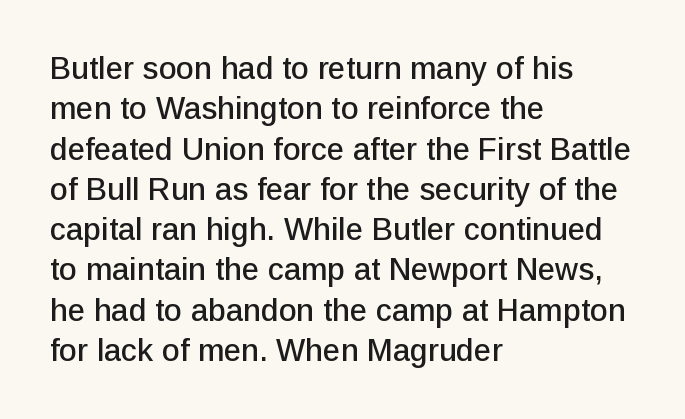
Tracking here is standard; glyphs follow each other at the usual distance. This is the regular roman posture of the typeface. The lines in this sample share a left origin and differ only in where they stop. Think of a printed novel: that variable character pitch is what you see here. The passage shown is typeset with a sans-serif family. In terms of leading, this rendering sits right in the middle.
